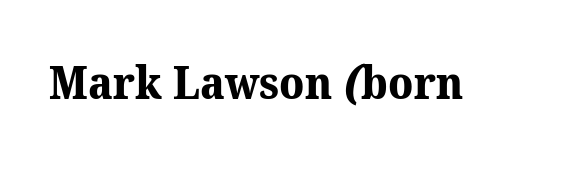
Thick stems and heavy bowls — unmistakably bold. A typesetter would call this proportional, since set widths differ per character. Here the glyphs are tracked normally, forming tight word shapes. The face used here is seriffed, in the tradition of book romans. The glyphs are unaccompanied by any horizontal stroke below them.
